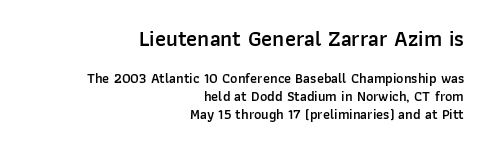
The image shows 22 px text type, upright; set right-aligned, normal line spacing (1.29x), normal letter spacing, not underlined; the first (top) block is 1.57x larger.
